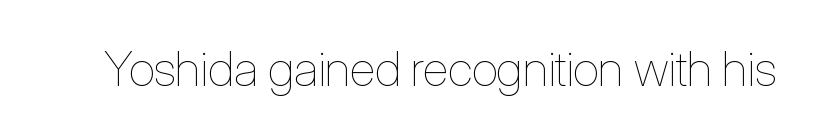
The image shows 48 px thin, condensed type, upright; set normal letter spacing, not underlined; low stroke contrast and a medium x-height.
